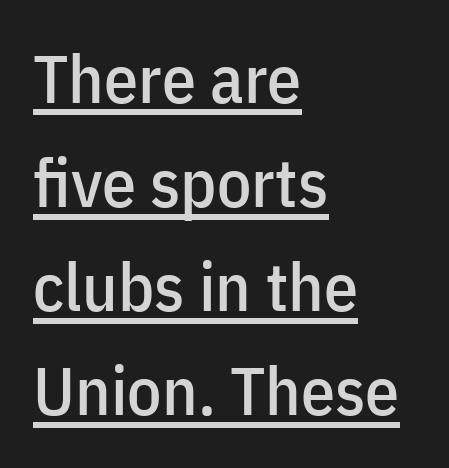
Spacing between characters is what you'd get straight out of the box. Do the characters align in a grid? No, the font is proportional. The type sits square on the baseline with zero lean. Underline: present.
